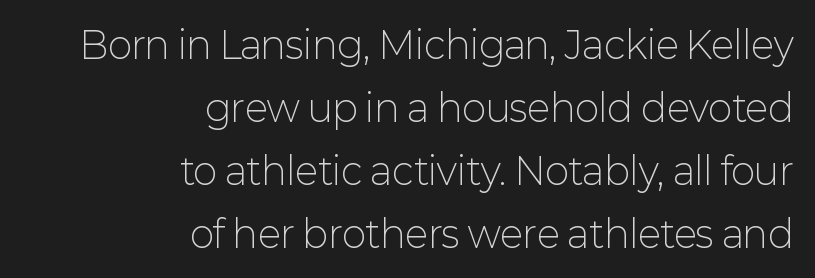
Q: Is the text bold? A: No.
Q: Is the text italic (slanted)? A: No, it is upright.
Q: Is the typeface a serif or a sans-serif typeface? A: Sans-serif.
Q: Is the text underlined? A: No.
Q: How is the paragraph aligned? A: Right-aligned.
Q: Is the spacing between letters normal or unusually wide? A: Normal.
Q: Is the spacing between lines tight, normal or loose? A: Normal.
Q: Width (condensed, normal, or wide)? A: Normal.
Q: Stroke contrast? A: Low.
Q: x-height? A: Medium.
Q: Monospaced? A: No.
